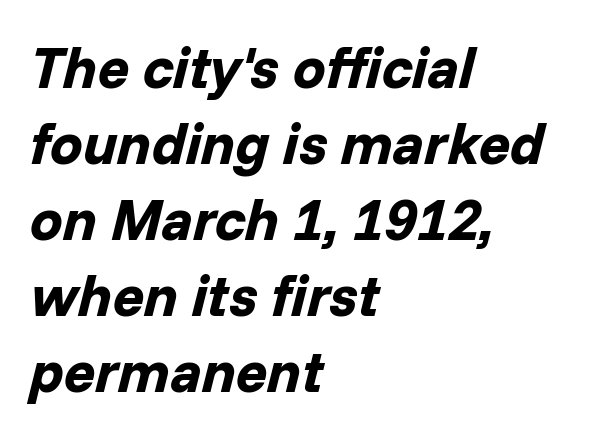
Regular leading. Reading down the block, your eye returns to a fixed left position each line. Proportional: the letters do not fall into vertical columns. Any mark beneath the type? The region is blank.
